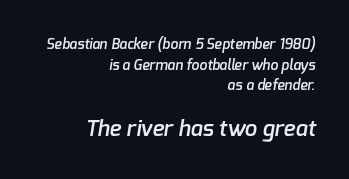
The image shows 22 px text type; set right-aligned, normal line spacing (1.47x), normal letter spacing, not underlined; the second (bottom) block is 1.57x larger.
